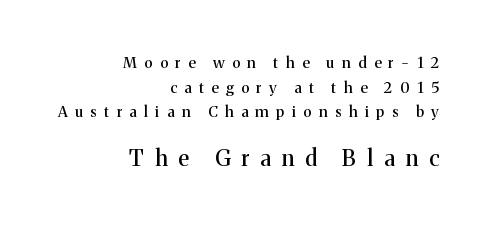
The image shows 22 px text type, upright; set right-aligned, normal line spacing (1.64x), unusually wide letter spacing (+0.5 em), not underlined; the second (bottom) block is 1.47x larger.
